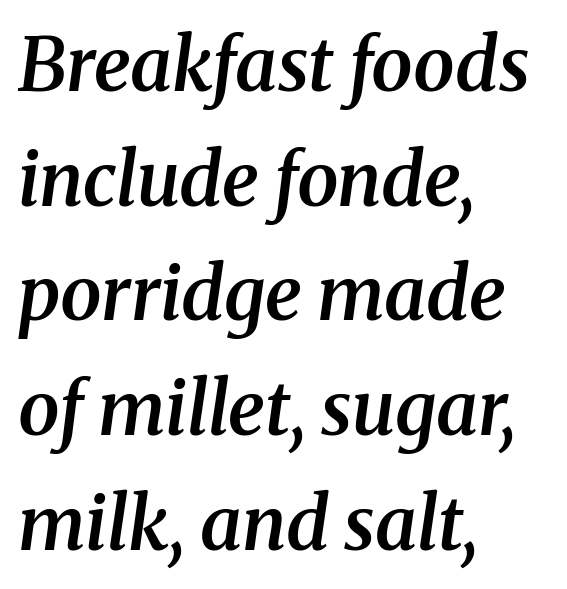
The image shows 74 px semibold serif type, italic (leaning right); set left-aligned, normal line spacing (1.55x), normal letter spacing, not underlined; medium stroke contrast and a medium x-height.
